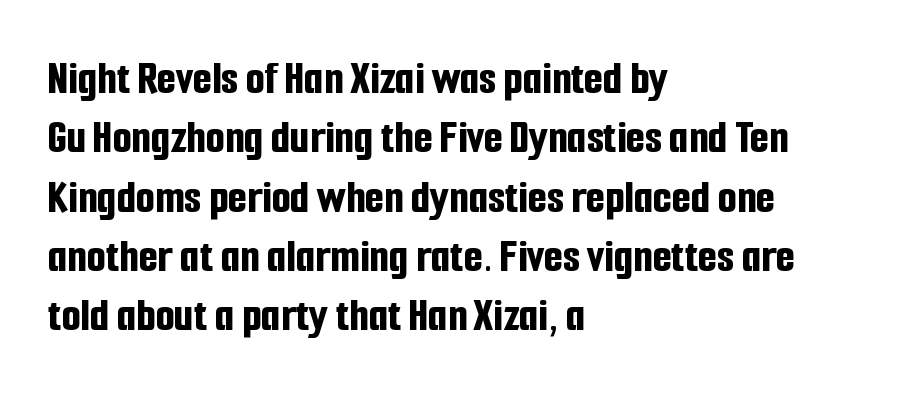
{"serif": "no", "italic": "no", "bold": "yes", "weight": "bold", "width": "condensed", "stroke_contrast": "low", "x_height": "medium", "monospaced": "no", "underline": "no", "align": "left", "line_spacing_ratio": 1.21, "letter_spacing": "normal", "letter_spacing_em": 0.0, "glyph_px": 49}
